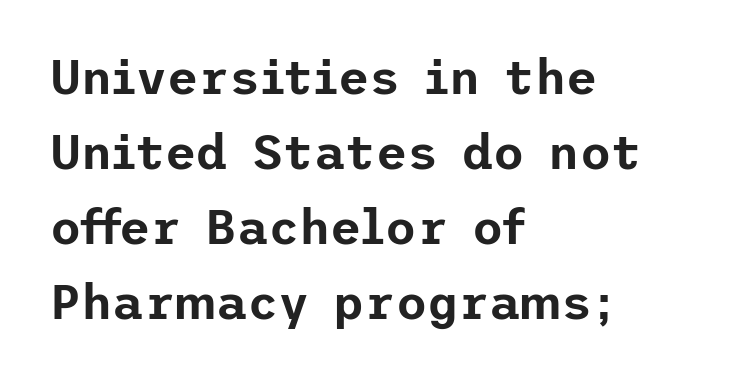
Nope, no serifs anywhere on these letters. The ragged edge is on the right, which tells us the setting is flush left. No extra tracking has been applied to these lines. Words float on clear page, feet unadorned.
